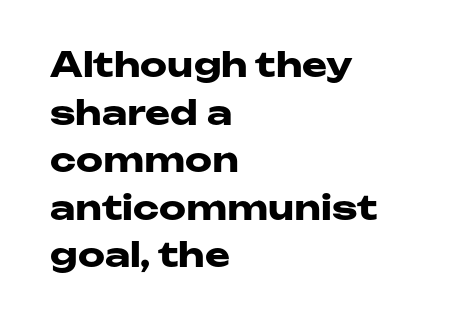
The image shows 34 px heavy, wide sans-serif type, upright; set left-aligned, normal line spacing (1.4x), normal letter spacing, not underlined; low stroke contrast and a medium x-height.
